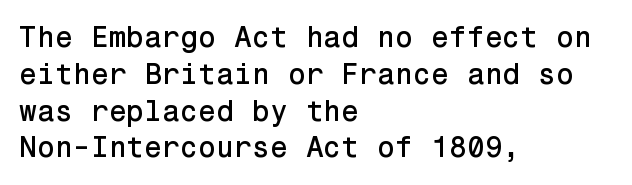
Quick note: interline space is typical. The gap between lines stays unmarked. Does the type have serifs? No, each stem ends abruptly. Does extra space separate the letters? No, they use regular spacing.
